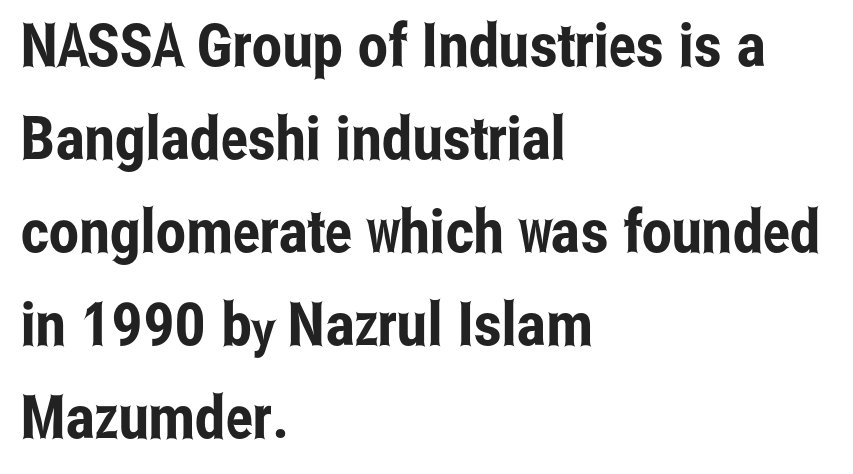
Varying glyph widths throughout — classic text-font behaviour. Ascenders rise straight up at ninety degrees. Bare-footed words on every line. Alignment: flush left. This is sans-serif lettering, the kind often seen on screens and signage.
